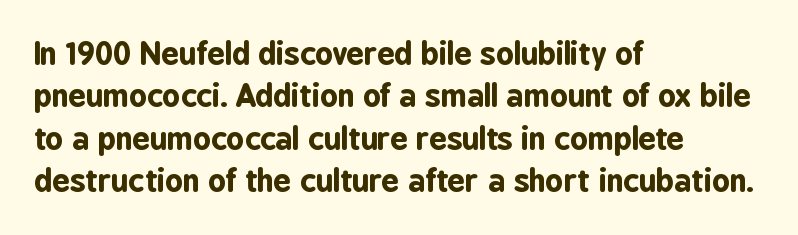
Honestly, there is no underline to notice here at all. Interline gaps are of average width in this sample. This sample has the flowing, uneven cadence of proportional lettering. This sample uses a sans-serif face.
